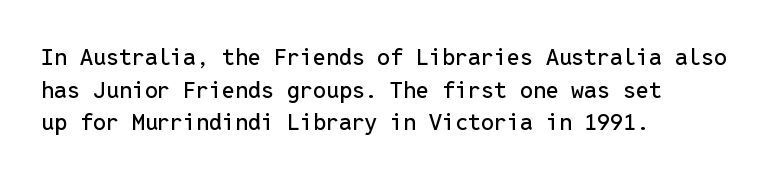
All the whitespace from short lines collects on the right. Standard letterfit; no display-style spreading of the glyphs. The area under the type is left untouched. Characters remain perfectly vertical along every line. If you measured baseline to baseline, you'd find a middling distance.
